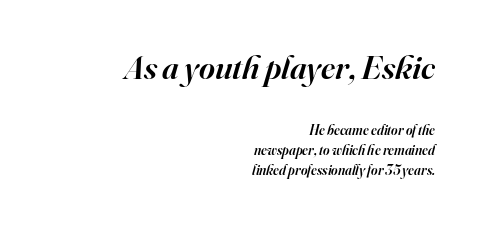
The image shows 34 px semibold serif type, italic (leaning right); set right-aligned, normal line spacing (1.44x), normal letter spacing, not underlined; the first (top) block is 2.43x larger; high stroke contrast and a small x-height.
